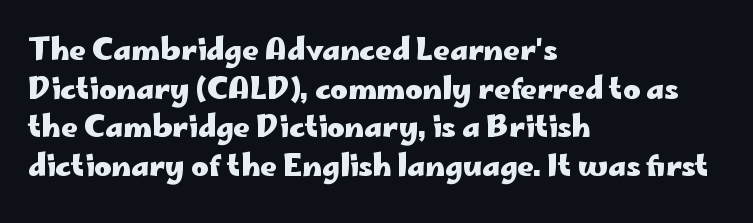
Q: Is the text bold? A: Yes.
Q: Is the text italic (slanted)? A: No, it is upright.
Q: Is the typeface a serif or a sans-serif typeface? A: Sans-serif.
Q: Is the text underlined? A: No.
Q: How is the paragraph aligned? A: Left-aligned.
Q: Is the spacing between letters normal or unusually wide? A: Normal.
Q: Is the spacing between lines tight, normal or loose? A: Normal.
Q: Width (condensed, normal, or wide)? A: Wide.
Q: Stroke contrast? A: Low.
Q: x-height? A: Small.
Q: Monospaced? A: No.
